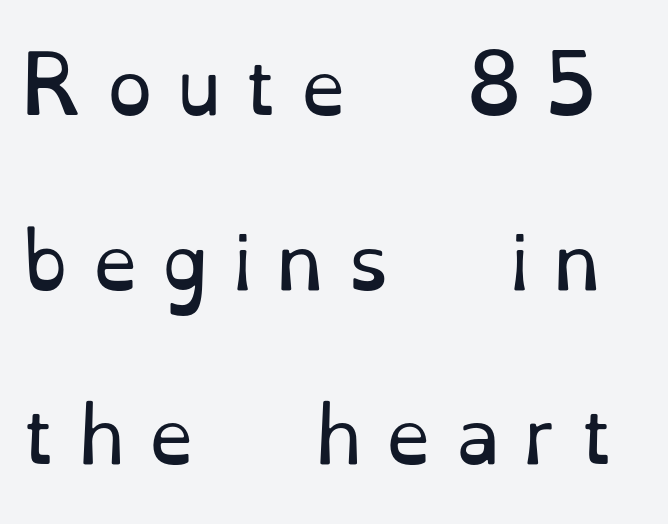
Q: Is the text bold? A: No.
Q: Is the text italic (slanted)? A: No, it is upright.
Q: Is the typeface a serif or a sans-serif typeface? A: Sans-serif.
Q: Is the text underlined? A: No.
Q: Is the spacing between letters normal or unusually wide? A: Unusually wide.
Q: Is the spacing between lines tight, normal or loose? A: Loose.
Q: Width (condensed, normal, or wide)? A: Normal.
Q: Stroke contrast? A: Low.
Q: x-height? A: Small.
Q: Monospaced? A: No.
